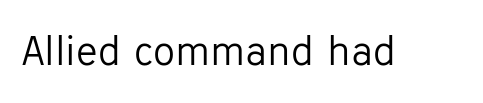
The image shows 44 px light sans-serif type, upright; set normal letter spacing, not underlined; low stroke contrast and a medium x-height.
